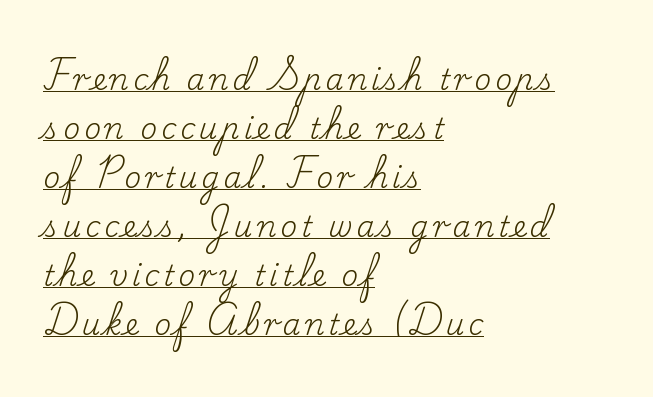
The image shows 29 px regular-weight serif type; set left-aligned, normal line spacing (1.69x), underlined; low stroke contrast and a small x-height.
